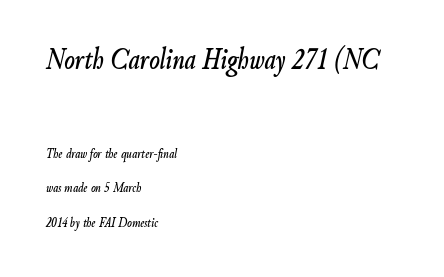
{"italic": "yes", "lean": "right", "slant_degrees": 9, "width": "condensed", "stroke_contrast": "low", "x_height": "small", "monospaced": "no", "underline": "no", "align": "left", "line_spacing": "loose", "line_spacing_ratio": 2.46, "letter_spacing": "normal", "letter_spacing_em": 0.0, "larger_block": "first", "size_ratio": 2.21, "glyph_px": 31}
